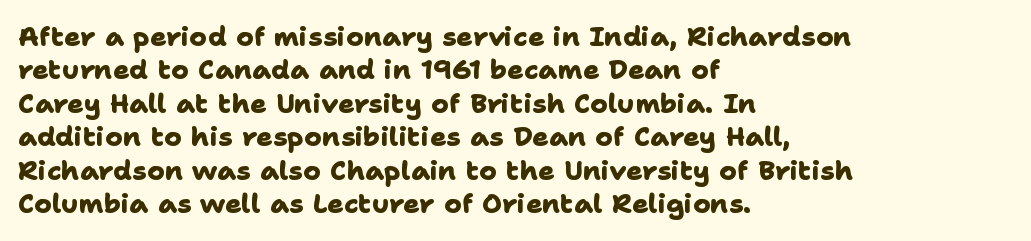
{"bold": "yes", "underline": "no", "align": "left", "line_spacing_ratio": 1.24, "letter_spacing": "normal", "letter_spacing_em": 0.0, "glyph_px": 27}
